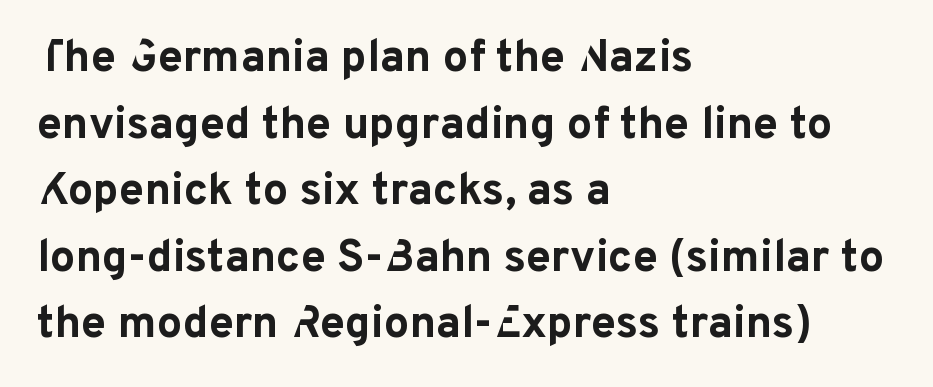
Words appear dense and cohesive because spacing is normal. I'd describe the lettering as bold — thick and assertive. Every stem runs plumb, perpendicular to the baseline. Layout note: lines flush left.
